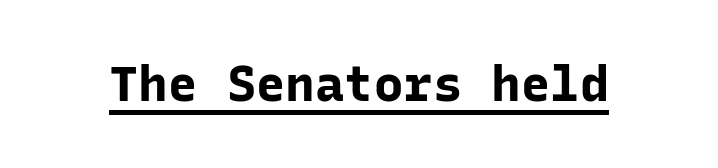
Unlike italic type, these characters show no tilt at all. The horizontal fit of the characters is conventional and even. This rendering features underlined lettering. The passage shown is typed in a monospace face where columns stay perfectly aligned. The rendering shows plain stroke endings on the letterforms — a sans-serif design. A full-strength bold gives these letters their thick strokes.
